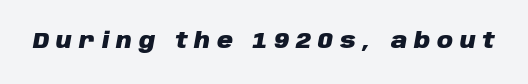
{"italic": "yes", "lean": "right", "slant_degrees": 10, "bold": "yes", "underline": "no", "letter_spacing": "wide", "letter_spacing_em": 0.32, "glyph_px": 22}
